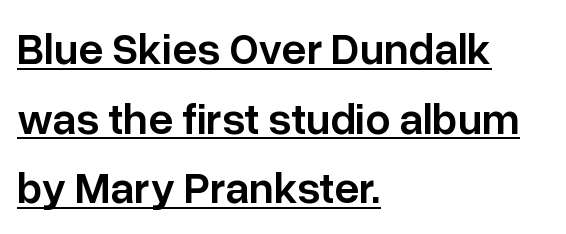
{"serif": "no", "italic": "no", "bold": "semi", "weight": "semibold", "width": "normal", "stroke_contrast": "low", "x_height": "medium", "monospaced": "no", "underline": "yes", "align": "left", "line_spacing": "normal", "line_spacing_ratio": 1.58, "letter_spacing": "normal", "letter_spacing_em": 0.0, "glyph_px": 44}
